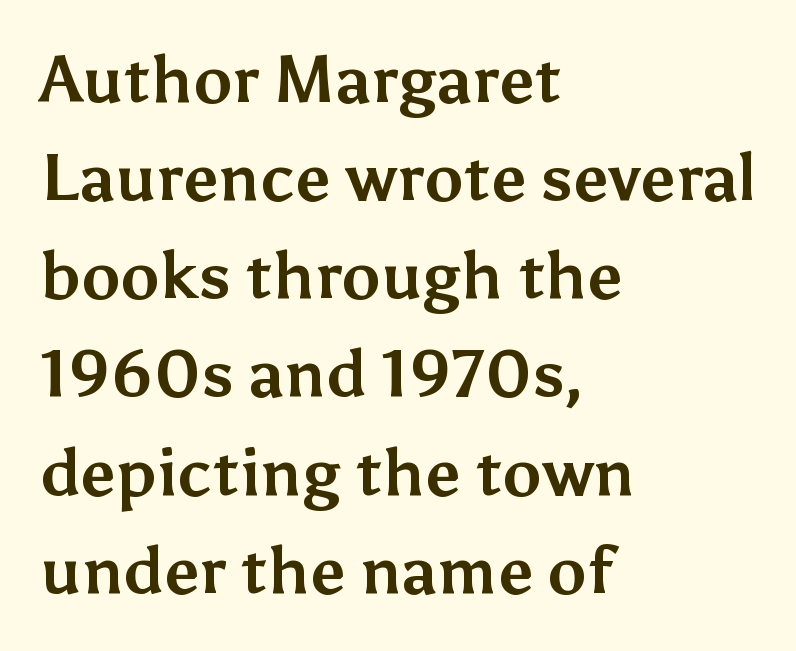
{"serif": "no", "italic": "no", "bold": "yes", "weight": "bold", "width": "normal", "stroke_contrast": "medium", "x_height": "medium", "monospaced": "no", "underline": "no", "align": "left", "line_spacing": "normal", "line_spacing_ratio": 1.51, "letter_spacing": "normal", "letter_spacing_em": 0.0, "glyph_px": 65}
